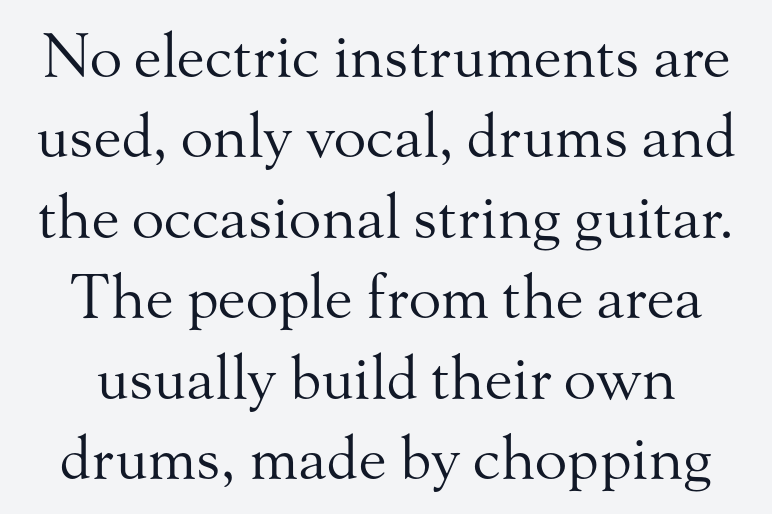
Successive baselines arrive at the customary interval. The passage shown is typed in a proportional face where columns would drift. Regarding serifs, this sample has them. The passage shown is not bold in any degree. Compared with typical body copy, the letter spacing here is the same. The type sits square on the baseline with zero lean.
